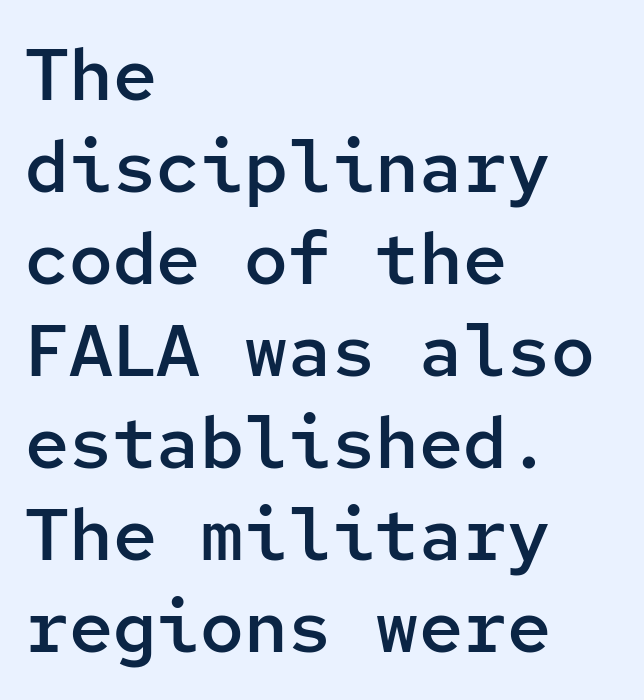
Q: Is the text bold? A: Semi-bold.
Q: Is the text italic (slanted)? A: No, it is upright.
Q: Is the typeface a serif or a sans-serif typeface? A: Sans-serif.
Q: Is the text underlined? A: No.
Q: How is the paragraph aligned? A: Left-aligned.
Q: Is the spacing between letters normal or unusually wide? A: Normal.
Q: Is the spacing between lines tight, normal or loose? A: Normal.
Q: Width (condensed, normal, or wide)? A: Normal.
Q: Stroke contrast? A: Low.
Q: x-height? A: Medium.
Q: Monospaced? A: Yes.
